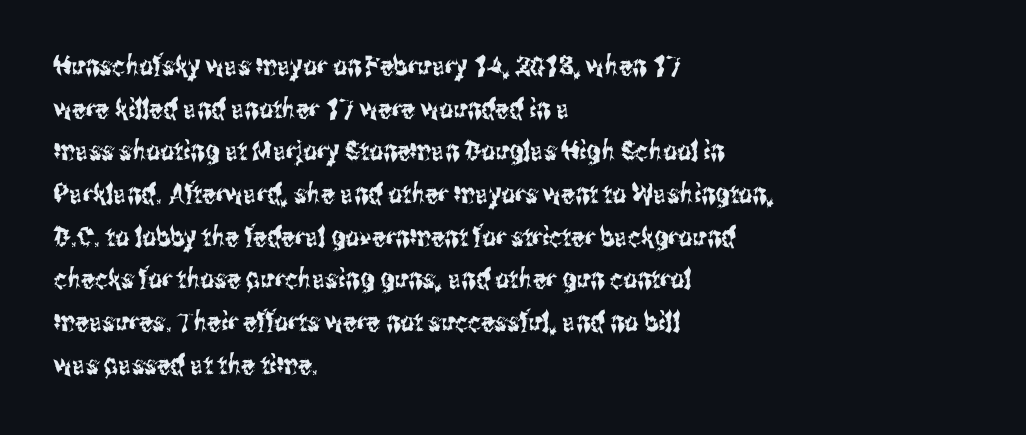
Q: Is the text italic (slanted)? A: No, it is upright.
Q: Is the text underlined? A: No.
Q: How is the paragraph aligned? A: Left-aligned.
Q: Is the spacing between letters normal or unusually wide? A: Normal.
Q: Is the spacing between lines tight, normal or loose? A: Normal.
